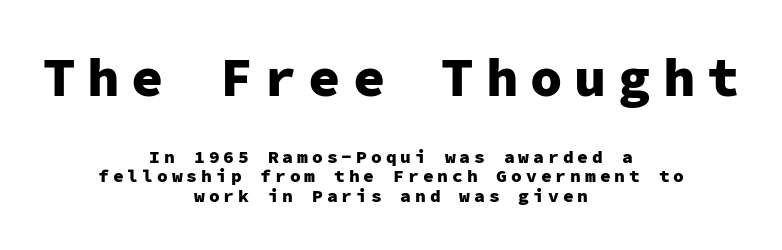
Q: Is the text bold? A: Yes.
Q: Is the text italic (slanted)? A: No, it is upright.
Q: Is the typeface a serif or a sans-serif typeface? A: Sans-serif.
Q: Is the text underlined? A: No.
Q: How is the paragraph aligned? A: Centered.
Q: Is the spacing between letters normal or unusually wide? A: Unusually wide.
Q: Is the spacing between lines tight, normal or loose? A: Tight.
Q: Which block of text is set in a larger size, the first (top) or the second (bottom)? A: The first (top) one.
Q: Width (condensed, normal, or wide)? A: Normal.
Q: Stroke contrast? A: Low.
Q: x-height? A: Medium.
Q: Monospaced? A: Yes.
